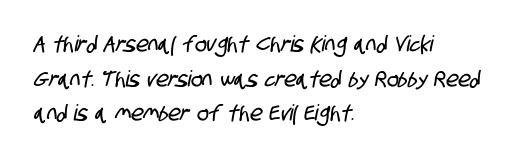
The space between consecutive lines is moderate. The type is set solid horizontally, with unmodified tracking. The passage is arranged the way most books set body copy — flush left. A bare baseline throughout the passage.
